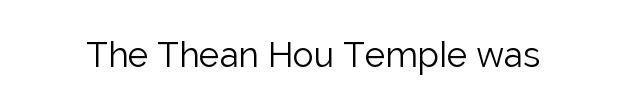
The image shows 35 px light sans-serif type, upright; set normal letter spacing, not underlined; low stroke contrast and a medium x-height.
